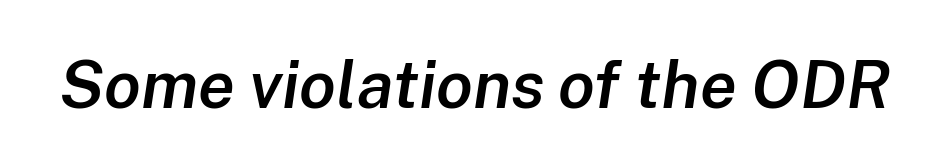
{"italic": "yes", "lean": "right", "slant_degrees": 8, "bold": "semi", "weight": "semibold", "width": "normal", "stroke_contrast": "low", "x_height": "medium", "monospaced": "no", "underline": "no", "letter_spacing": "normal", "letter_spacing_em": 0.0, "glyph_px": 67}
